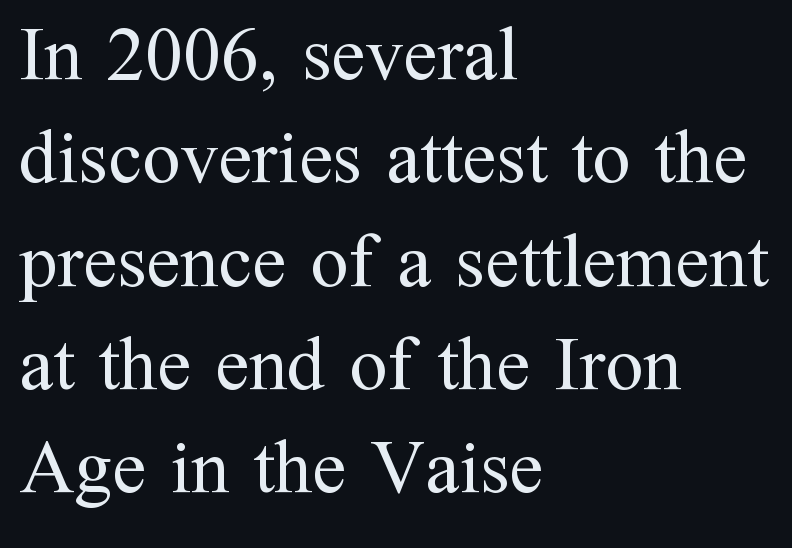
{"serif": "yes", "italic": "no", "bold": "no", "weight": "regular", "width": "normal", "stroke_contrast": "medium", "x_height": "medium", "monospaced": "no", "underline": "no", "align": "left", "line_spacing": "normal", "line_spacing_ratio": 1.36, "letter_spacing": "normal", "letter_spacing_em": 0.0, "glyph_px": 76}
